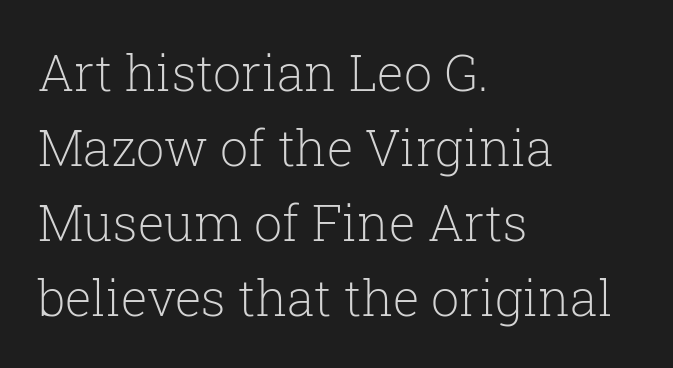
Q: Is the text bold? A: No.
Q: Is the text italic (slanted)? A: No, it is upright.
Q: Is the typeface a serif or a sans-serif typeface? A: Serif.
Q: Is the text underlined? A: No.
Q: How is the paragraph aligned? A: Left-aligned.
Q: Is the spacing between letters normal or unusually wide? A: Normal.
Q: Is the spacing between lines tight, normal or loose? A: Normal.
Q: Width (condensed, normal, or wide)? A: Normal.
Q: Stroke contrast? A: Low.
Q: x-height? A: Medium.
Q: Monospaced? A: No.
